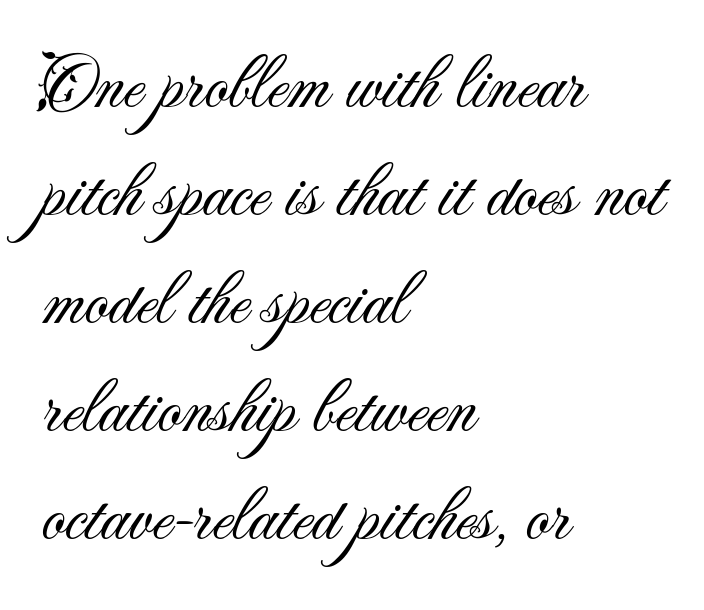
Q: Is the text bold? A: No.
Q: Is the text italic (slanted)? A: Yes.
Q: Is the typeface a serif or a sans-serif typeface? A: Sans-serif.
Q: Is the text underlined? A: No.
Q: How is the paragraph aligned? A: Left-aligned.
Q: Is the spacing between letters normal or unusually wide? A: Normal.
Q: Is the spacing between lines tight, normal or loose? A: Normal.
Q: Width (condensed, normal, or wide)? A: Normal.
Q: Stroke contrast? A: Medium.
Q: x-height? A: Small.
Q: Monospaced? A: No.
